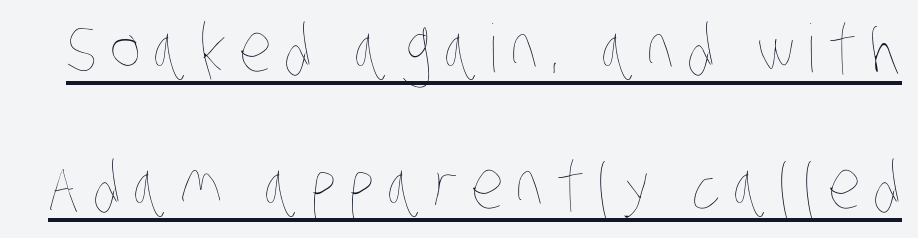
The image shows 66 px thin, condensed type; set loose line spacing (2.07x), underlined; low stroke contrast and a large x-height.
